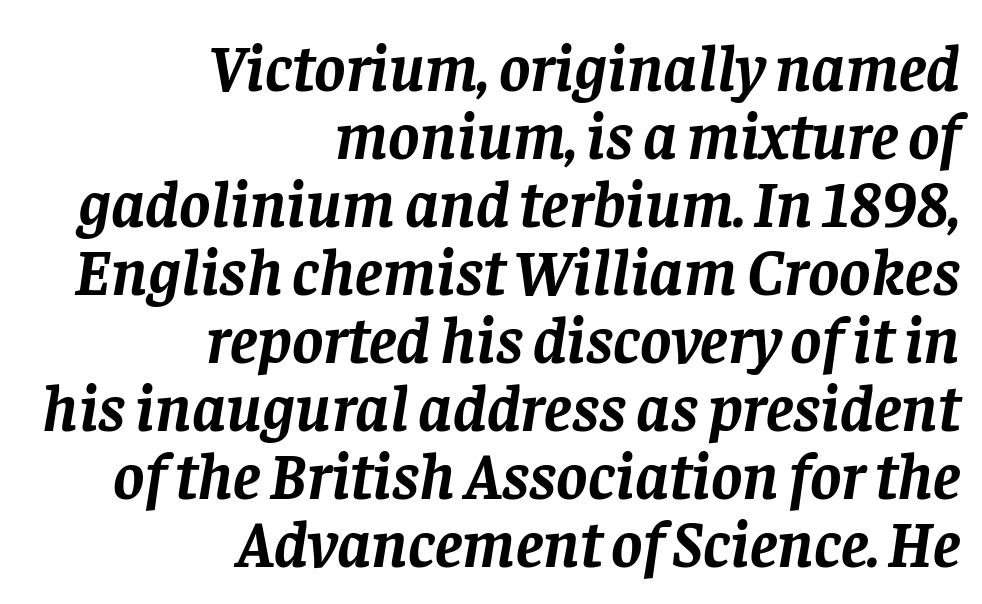
The image shows 66 px semibold serif type, italic (leaning right); set right-aligned, tight line spacing (1.03x), normal letter spacing, not underlined; low stroke contrast and a large x-height.
